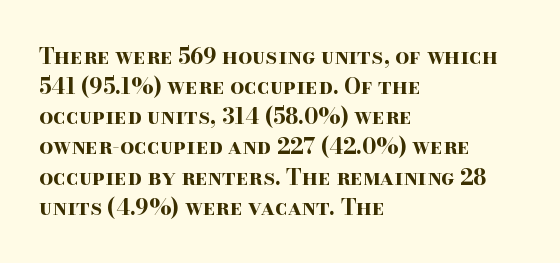
Q: Is the text bold? A: Yes.
Q: Is the text italic (slanted)? A: No, it is upright.
Q: Is the text underlined? A: No.
Q: How is the paragraph aligned? A: Left-aligned.
Q: Is the spacing between letters normal or unusually wide? A: Normal.
Q: Is the spacing between lines tight, normal or loose? A: Normal.
